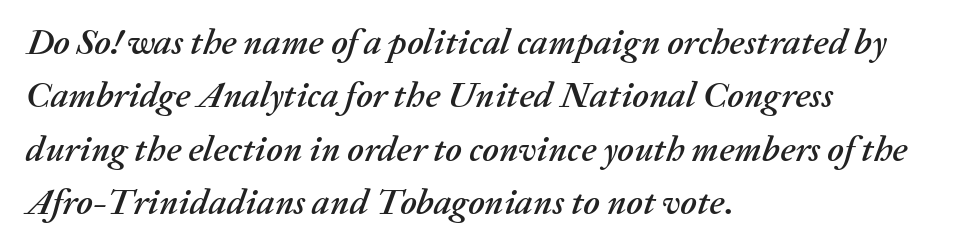
If you drew a ruler down the left edge, every line would touch it. Letter spacing: default. No word sits above an underline. If you drew a line through each stem, it would be angled.
